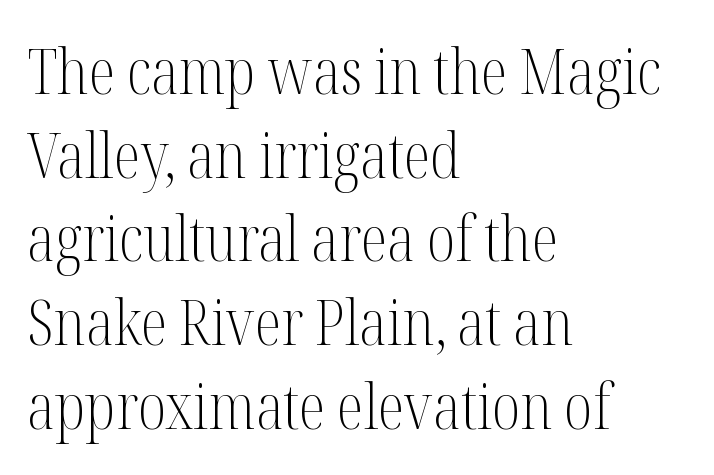
Q: Is the text bold? A: No.
Q: Is the text italic (slanted)? A: No, it is upright.
Q: Is the typeface a serif or a sans-serif typeface? A: Serif.
Q: Is the text underlined? A: No.
Q: How is the paragraph aligned? A: Left-aligned.
Q: Is the spacing between letters normal or unusually wide? A: Normal.
Q: Is the spacing between lines tight, normal or loose? A: Normal.
Q: Width (condensed, normal, or wide)? A: Condensed.
Q: Stroke contrast? A: Medium.
Q: x-height? A: Medium.
Q: Monospaced? A: No.
